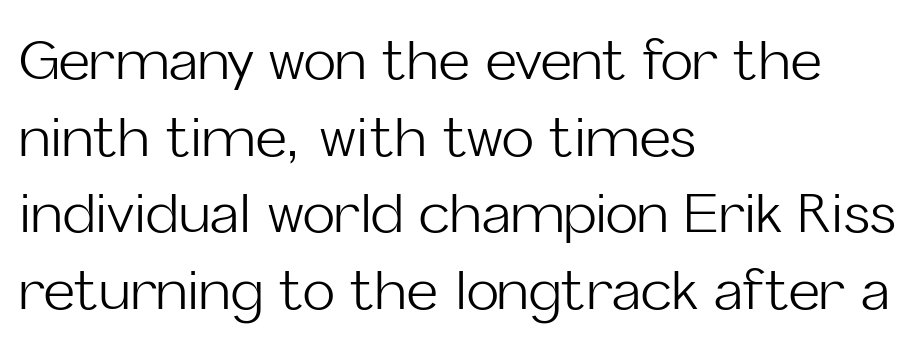
Q: Is the text bold? A: No.
Q: Is the text italic (slanted)? A: No, it is upright.
Q: Is the typeface a serif or a sans-serif typeface? A: Sans-serif.
Q: Is the text underlined? A: No.
Q: How is the paragraph aligned? A: Left-aligned.
Q: Is the spacing between letters normal or unusually wide? A: Normal.
Q: Is the spacing between lines tight, normal or loose? A: Normal.
Q: Width (condensed, normal, or wide)? A: Normal.
Q: Stroke contrast? A: Low.
Q: x-height? A: Medium.
Q: Monospaced? A: No.
